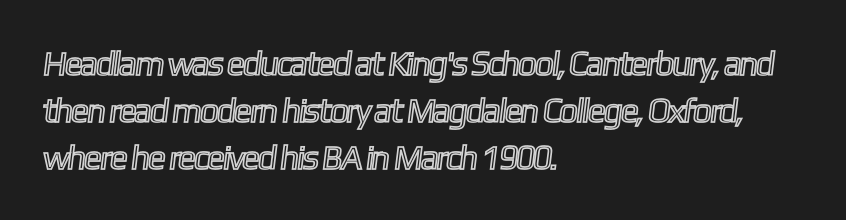
{"width": "condensed", "x_height": "medium", "monospaced": "no", "underline": "no", "align": "left", "line_spacing": "normal", "line_spacing_ratio": 1.38, "letter_spacing": "normal", "letter_spacing_em": 0.0, "glyph_px": 34}
